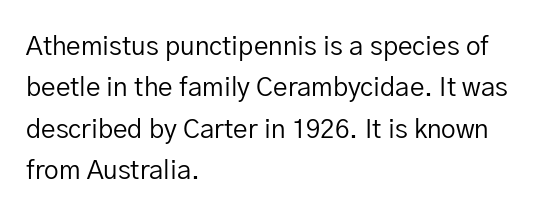
Each stroke keeps to a modest, everyday thickness or less. Whoever set this chose a conventional vertical rhythm. Caption: multi-line text, flush left, ragged right. Underlining? Definitely not there.
